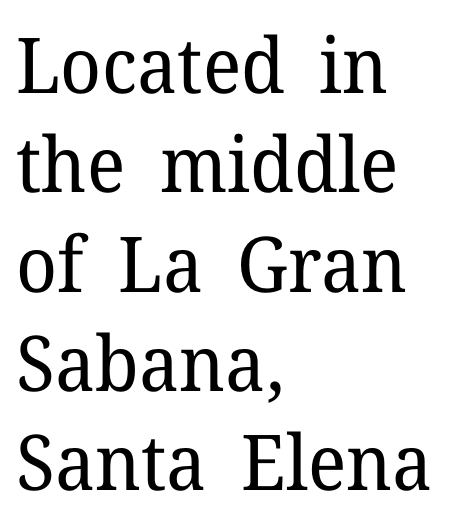
Q: Is the text bold? A: No.
Q: Is the text italic (slanted)? A: No, it is upright.
Q: Is the typeface a serif or a sans-serif typeface? A: Serif.
Q: Is the text underlined? A: No.
Q: How is the paragraph aligned? A: Left-aligned.
Q: Is the spacing between letters normal or unusually wide? A: Normal.
Q: Is the spacing between lines tight, normal or loose? A: Normal.
Q: Width (condensed, normal, or wide)? A: Normal.
Q: Stroke contrast? A: Low.
Q: x-height? A: Medium.
Q: Monospaced? A: No.
